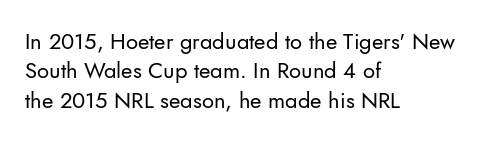
Caption: face not bold, strokes unweighted. Whoever set this chose a conventional vertical rhythm. This sample uses plain, unmodified letter spacing. The lettering stays uniformly vertical, giving the passage a roman look. Rule under the text: the space is simply empty.
